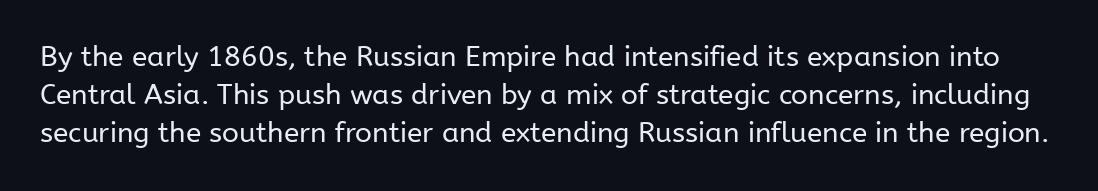
The image shows 28 px regular-weight sans-serif type, upright; set normal line spacing (1.36x), normal letter spacing, not underlined; low stroke contrast and a medium x-height.
